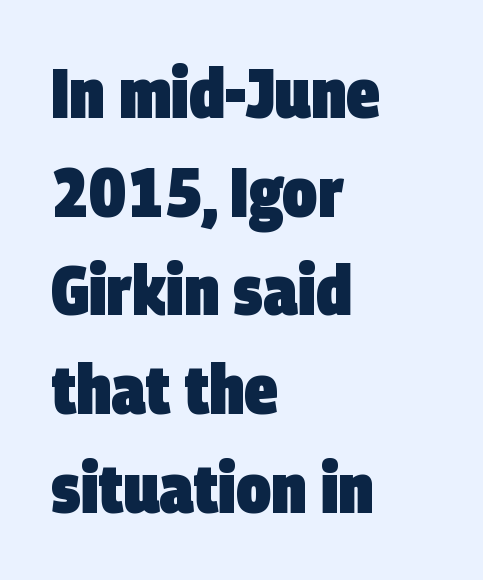
The image shows 69 px heavy, condensed sans-serif type; set left-aligned, normal line spacing (1.43x), normal letter spacing, not underlined; low stroke contrast and a large x-height.
